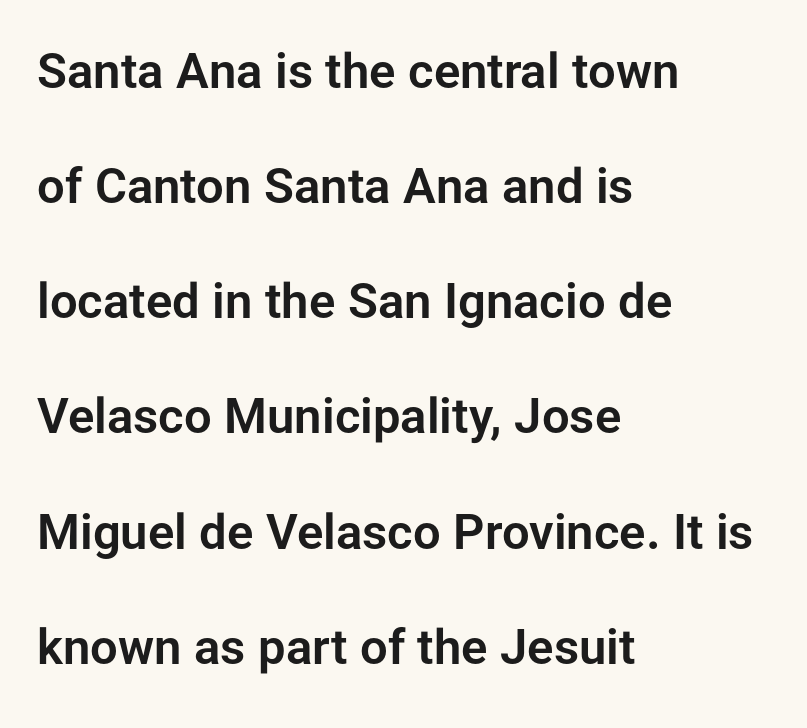
The compositor pushed each line to the left boundary. Each word holds together tightly as a unit, with standard inter-letter gaps. Note the varied advance widths — an 'i' is clearly narrower than an 'm'. The font family rendered here belongs to the sans-serif group. The zone under the glyphs is completely vacant. The line-height multiplier appears high, well above default.
